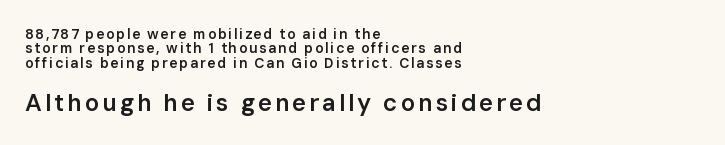
The image shows 24 px text type, upright; set left-aligned, tight line spacing (1.02x), not underlined; the second (bottom) block is 1.71x larger.
